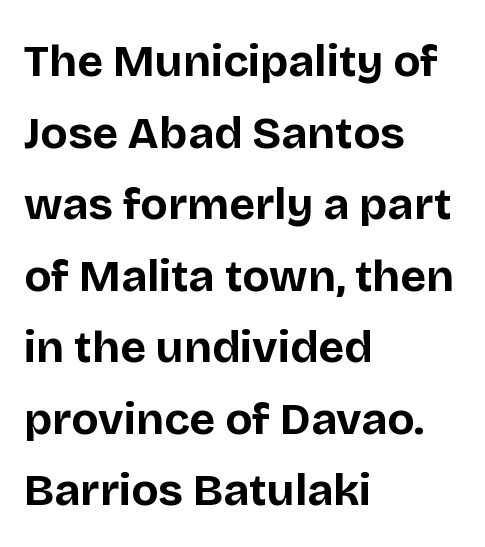
Here the designer chose a conventional face with non-uniform glyph widths. Do the letters lean? They stand straight. Nothing unusual about the tracking: characters are spaced as the font intends. Check under the words: just untouched page.
